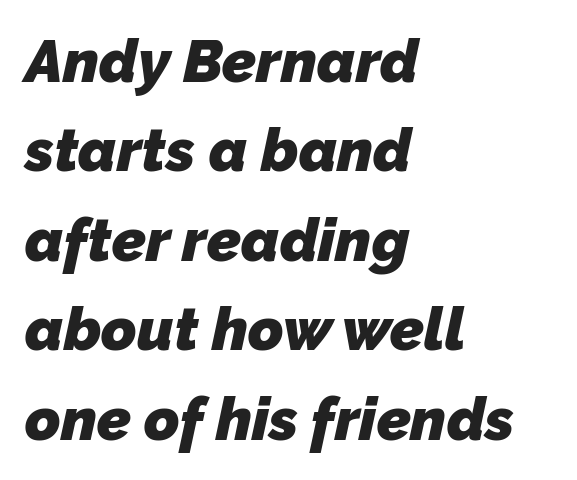
{"serif": "no", "bold": "yes", "weight": "heavy", "width": "normal", "stroke_contrast": "low", "x_height": "medium", "monospaced": "no", "underline": "no", "align": "left", "line_spacing": "normal", "line_spacing_ratio": 1.49, "letter_spacing": "normal", "letter_spacing_em": 0.0, "glyph_px": 60}
